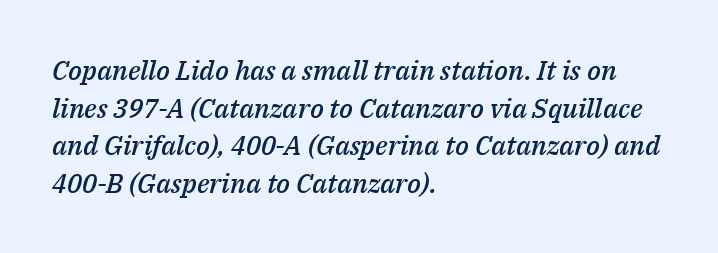
{"italic": "yes", "lean": "right", "slant_degrees": 14, "bold": "semi", "underline": "no", "align": "left", "line_spacing": "normal", "line_spacing_ratio": 1.39, "letter_spacing": "normal", "letter_spacing_em": 0.0, "glyph_px": 27}
